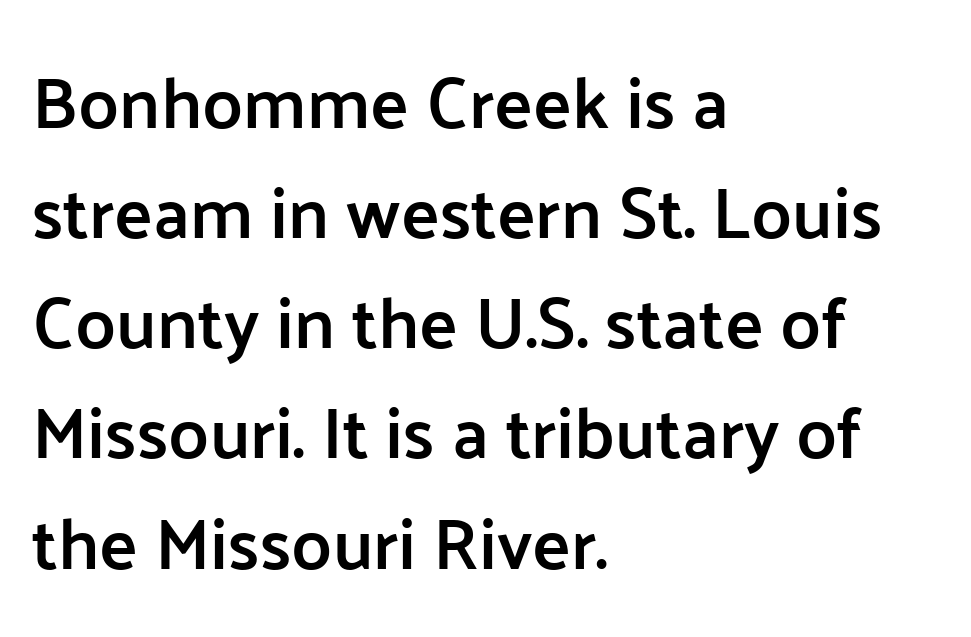
{"serif": "no", "italic": "no", "bold": "semi", "weight": "semibold", "width": "normal", "stroke_contrast": "low", "x_height": "medium", "monospaced": "no", "underline": "no", "align": "left", "line_spacing": "normal", "line_spacing_ratio": 1.53, "letter_spacing": "normal", "letter_spacing_em": 0.0, "glyph_px": 72}
